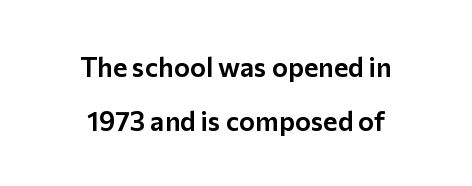
Every character sits straight up, as roman type does. Letters rest on an invisible, unmarked baseline. If you measured baseline to baseline, you'd find a long distance. Each line is balanced around a shared central axis. The line texture is even and compact thanks to regular tracking.
